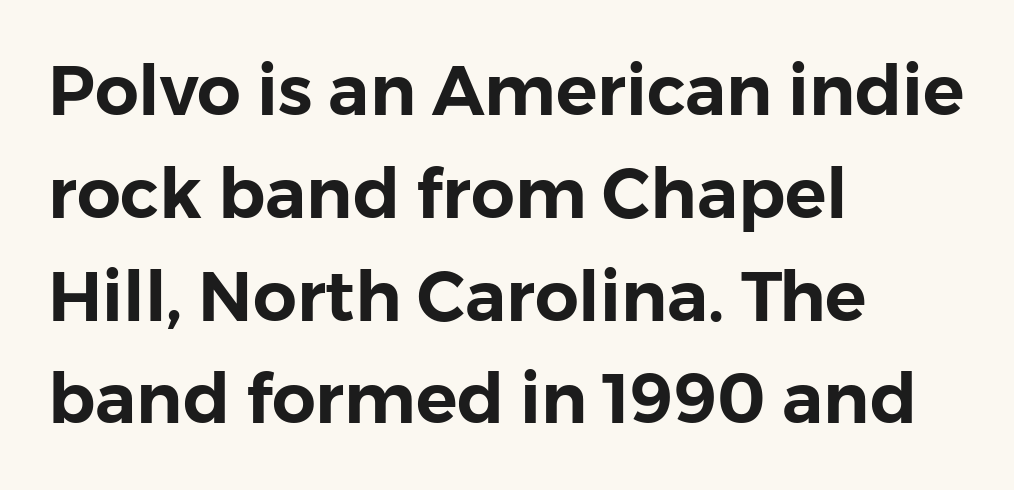
Style check: upright. You could not count columns in this text — the font is proportionally spaced. A normal amount of white space separates one row of letters from the next. Observe the absence of serifs on each vertical stroke in this sample.
